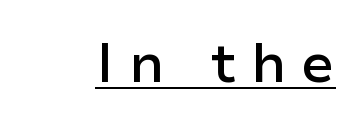
The image shows 54 px semibold sans-serif type, upright; set unusually wide letter spacing (+0.28 em), underlined; low stroke contrast and a medium x-height.
